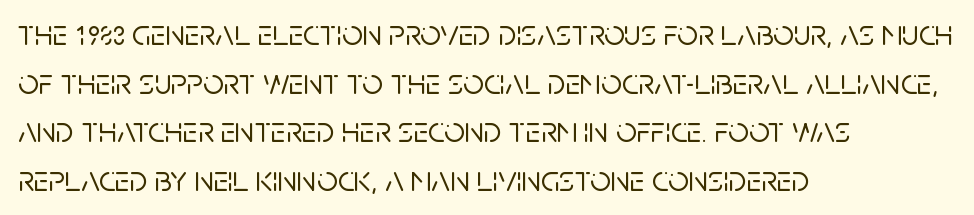
{"serif": "no", "italic": "no", "width": "normal", "stroke_contrast": "low", "x_height": "large", "monospaced": "no", "underline": "no", "align": "left", "line_spacing": "normal", "line_spacing_ratio": 1.35, "letter_spacing": "normal", "letter_spacing_em": 0.0, "glyph_px": 36}
